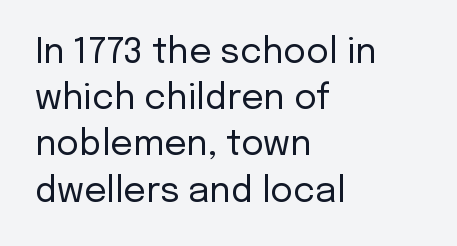
Q: Is the text bold? A: No.
Q: Is the text italic (slanted)? A: No, it is upright.
Q: Is the typeface a serif or a sans-serif typeface? A: Sans-serif.
Q: Is the text underlined? A: No.
Q: How is the paragraph aligned? A: Left-aligned.
Q: Is the spacing between letters normal or unusually wide? A: Normal.
Q: Is the spacing between lines tight, normal or loose? A: Normal.
Q: Width (condensed, normal, or wide)? A: Normal.
Q: Stroke contrast? A: Low.
Q: x-height? A: Medium.
Q: Monospaced? A: No.
